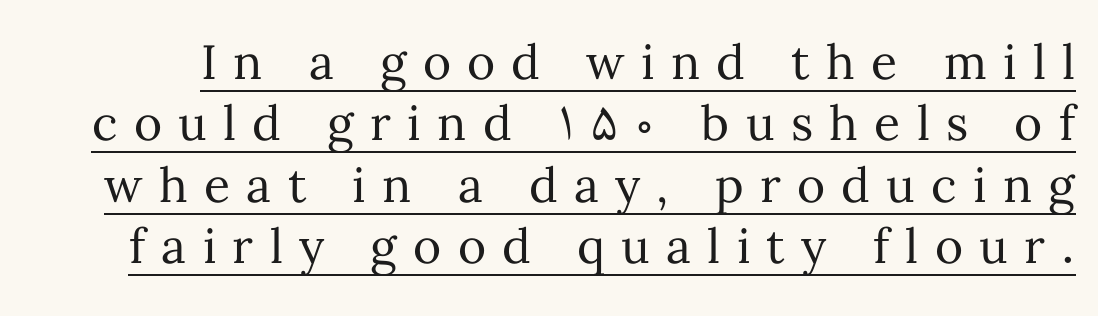
Like a heading marked for emphasis, these lines bear an underscore. The face used here is proportionally spaced, like ordinary book or web type. The rendering inserts visible extra space after every character. The font sits on the lighter half of the weight spectrum, regular included. The block of text has a typical density, with ordinary space between rows. Posture: straight, roman, zero tilt.
